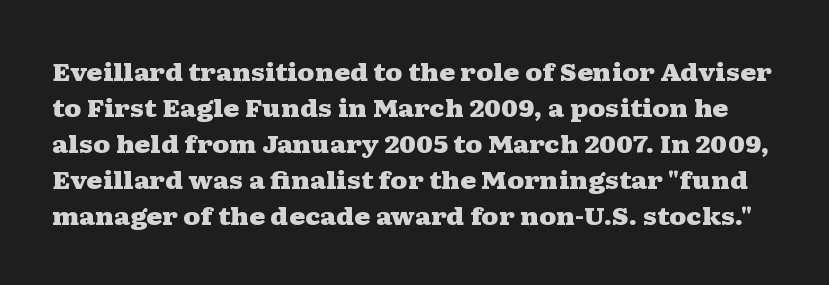
The gap between lines stays unmarked. Compared with typical body copy, the letter spacing here is the same. A typesetter would mark this as roman, not italic. You'd pick this weight for a headline — it's a proper bold. If you measured baseline to baseline, you'd find a middling distance.
